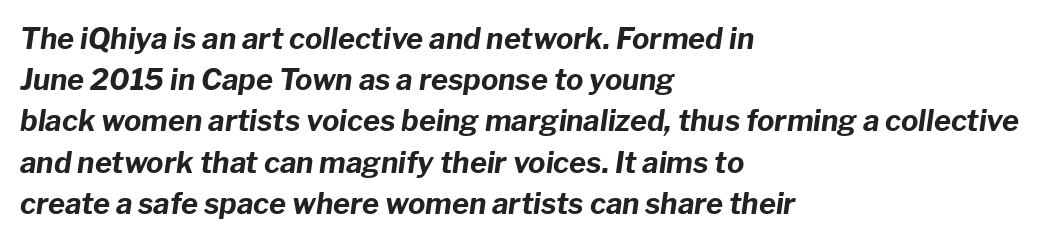
The image shows 29 px bold type, italic (leaning right); set left-aligned, normal line spacing (1.42x), normal letter spacing, not underlined; low stroke contrast and a medium x-height.
